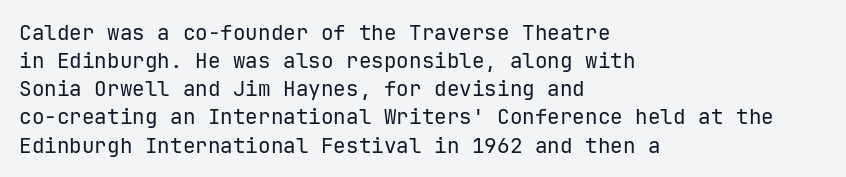
Q: Is the text bold? A: No.
Q: Is the text italic (slanted)? A: No, it is upright.
Q: Is the text underlined? A: No.
Q: How is the paragraph aligned? A: Left-aligned.
Q: Is the spacing between letters normal or unusually wide? A: Normal.
Q: Is the spacing between lines tight, normal or loose? A: Normal.
